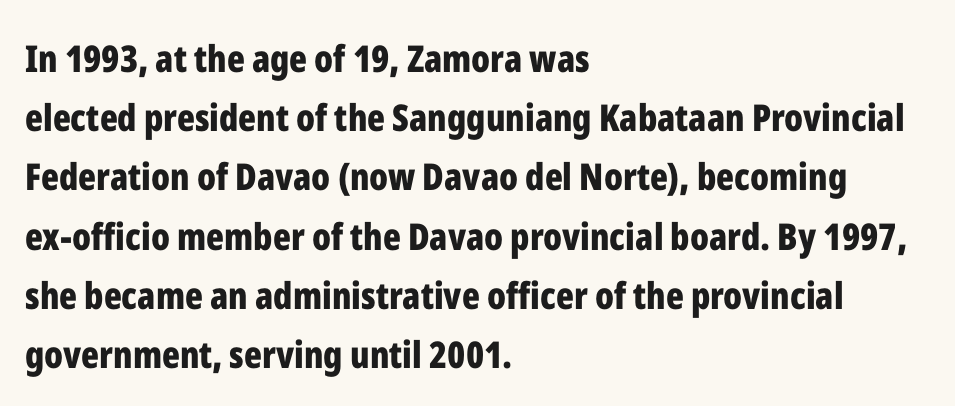
Q: Is the text bold? A: Yes.
Q: Is the text italic (slanted)? A: No, it is upright.
Q: Is the typeface a serif or a sans-serif typeface? A: Sans-serif.
Q: Is the text underlined? A: No.
Q: How is the paragraph aligned? A: Left-aligned.
Q: Is the spacing between letters normal or unusually wide? A: Normal.
Q: Is the spacing between lines tight, normal or loose? A: Normal.
Q: Width (condensed, normal, or wide)? A: Condensed.
Q: Stroke contrast? A: Low.
Q: x-height? A: Medium.
Q: Monospaced? A: No.
